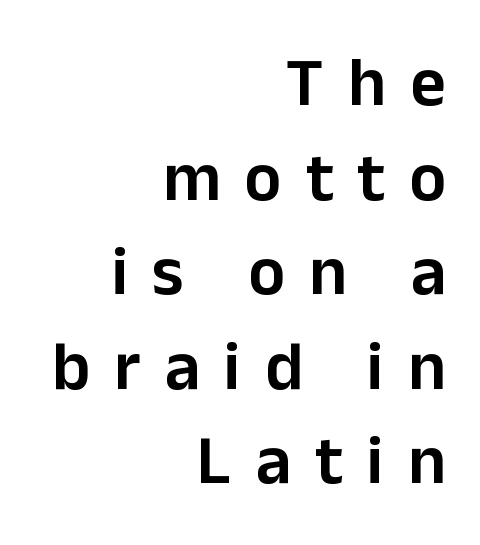
The image shows 69 px semibold sans-serif type, upright; set right-aligned, normal line spacing (1.37x), unusually wide letter spacing (+0.35 em), not underlined; low stroke contrast and a medium x-height.
